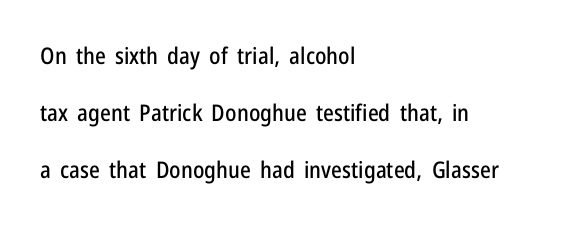
The image shows 23 px text type, upright; set left-aligned, loose line spacing (2.47x), normal letter spacing, not underlined.
